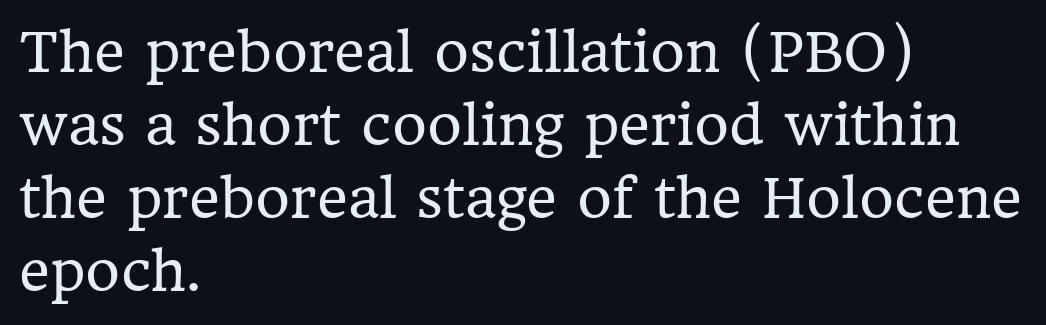
Q: Is the text bold? A: No.
Q: Is the text italic (slanted)? A: No, it is upright.
Q: Is the typeface a serif or a sans-serif typeface? A: Serif.
Q: Is the text underlined? A: No.
Q: How is the paragraph aligned? A: Left-aligned.
Q: Is the spacing between letters normal or unusually wide? A: Normal.
Q: Is the spacing between lines tight, normal or loose? A: Normal.
Q: Width (condensed, normal, or wide)? A: Normal.
Q: Stroke contrast? A: Low.
Q: x-height? A: Medium.
Q: Monospaced? A: No.
